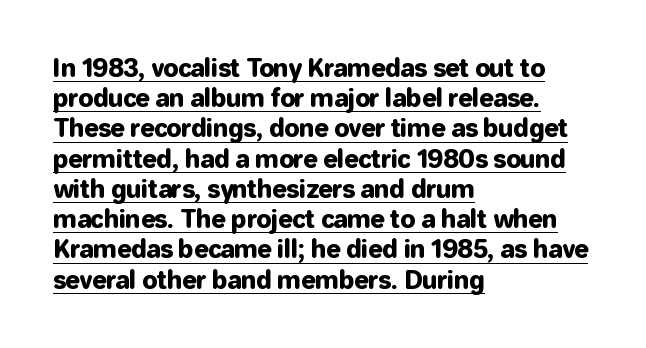
Q: Is the text italic (slanted)? A: No, it is upright.
Q: Is the text underlined? A: Yes.
Q: How is the paragraph aligned? A: Left-aligned.
Q: Is the spacing between letters normal or unusually wide? A: Normal.
Q: Is the spacing between lines tight, normal or loose? A: Normal.
